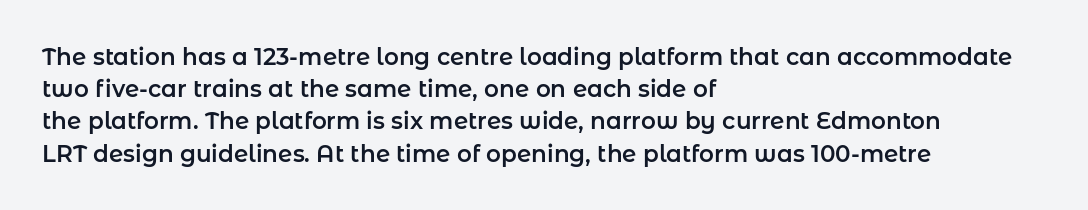
The image shows 23 px text type, upright; set left-aligned, normal line spacing (1.4x), normal letter spacing, not underlined.
